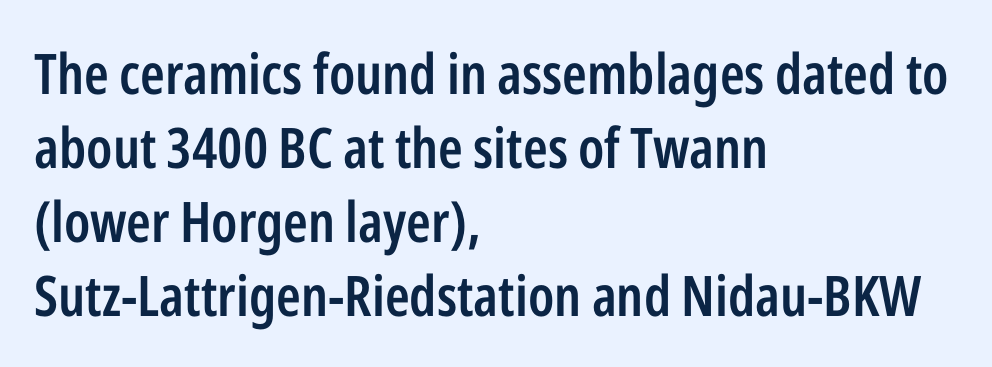
Q: Is the text bold? A: Semi-bold.
Q: Is the text italic (slanted)? A: No, it is upright.
Q: Is the typeface a serif or a sans-serif typeface? A: Sans-serif.
Q: Is the text underlined? A: No.
Q: How is the paragraph aligned? A: Left-aligned.
Q: Is the spacing between letters normal or unusually wide? A: Normal.
Q: Is the spacing between lines tight, normal or loose? A: Normal.
Q: Width (condensed, normal, or wide)? A: Condensed.
Q: Stroke contrast? A: Low.
Q: x-height? A: Medium.
Q: Monospaced? A: No.
